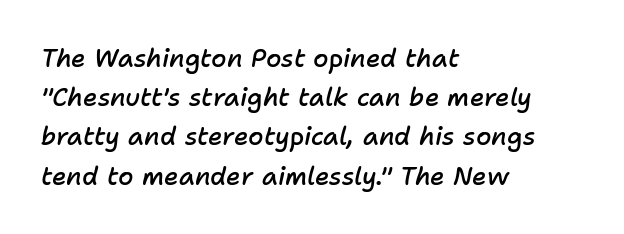
Words float on clear page, feet unadorned. Strokes here are thickened, but only to semibold level. Baseline-to-baseline distance is the conventional proportion of letter height. The lines in this sample share a left origin and differ only in where they stop. These lines keep a tight, regular rhythm from letter to letter. Italic? Definitely — the glyphs are oblique.
